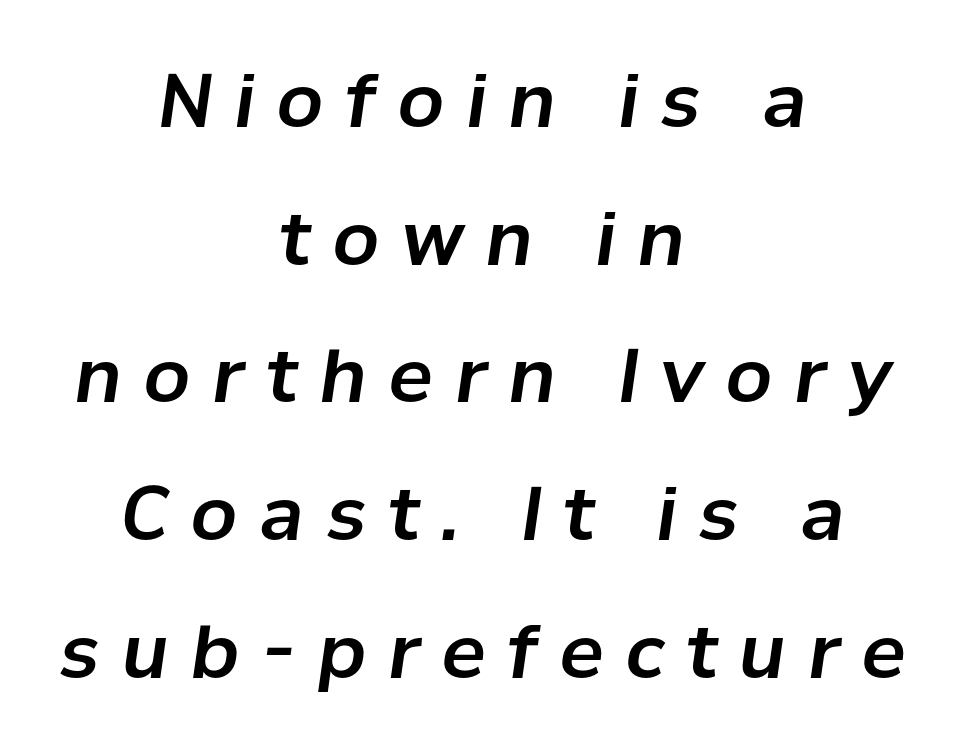
The image shows 74 px text type, italic (leaning right); set centered, line spacing 1.86x, unusually wide letter spacing (+0.3 em), not underlined; low stroke contrast and a medium x-height.
